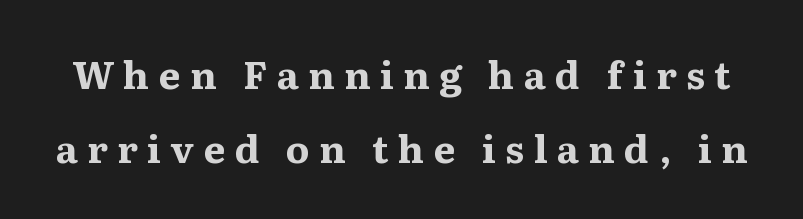
{"serif": "yes", "italic": "no", "bold": "yes", "weight": "bold", "width": "normal", "stroke_contrast": "medium", "x_height": "medium", "monospaced": "no", "underline": "no", "line_spacing": "loose", "line_spacing_ratio": 1.96, "letter_spacing": "wide", "letter_spacing_em": 0.25, "glyph_px": 38}
